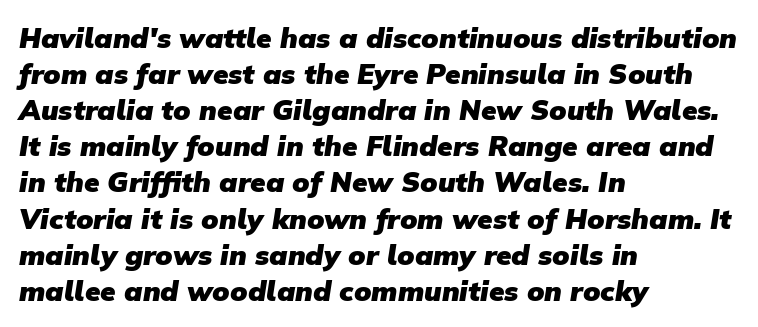
The image shows 28 px heavy sans-serif type; set left-aligned, normal line spacing (1.29x), normal letter spacing, not underlined; low stroke contrast and a medium x-height.
